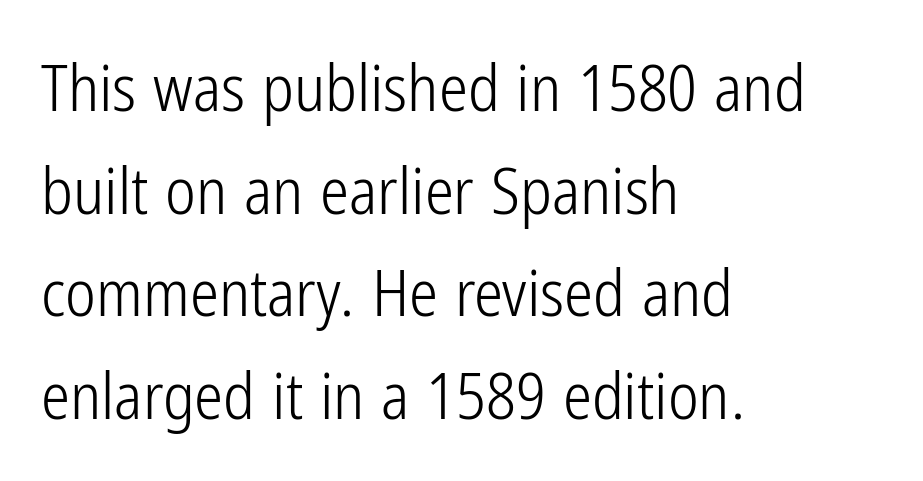
The image shows 65 px light, condensed sans-serif type, upright; set left-aligned, normal line spacing (1.58x), normal letter spacing, not underlined; low stroke contrast and a medium x-height.
